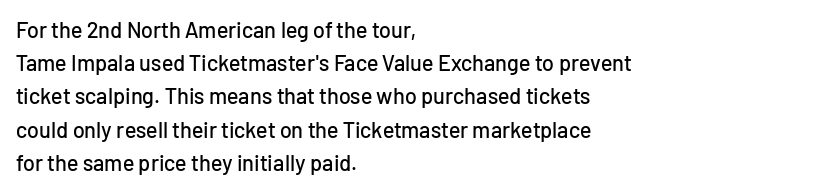
Q: Is the text italic (slanted)? A: No, it is upright.
Q: Is the text underlined? A: No.
Q: How is the paragraph aligned? A: Left-aligned.
Q: Is the spacing between letters normal or unusually wide? A: Normal.
Q: Is the spacing between lines tight, normal or loose? A: Normal.
